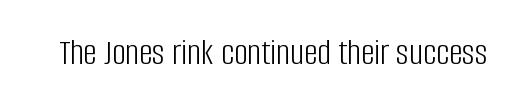
The image shows 38 px light, condensed sans-serif type, upright; set normal letter spacing, not underlined; low stroke contrast and a large x-height.
